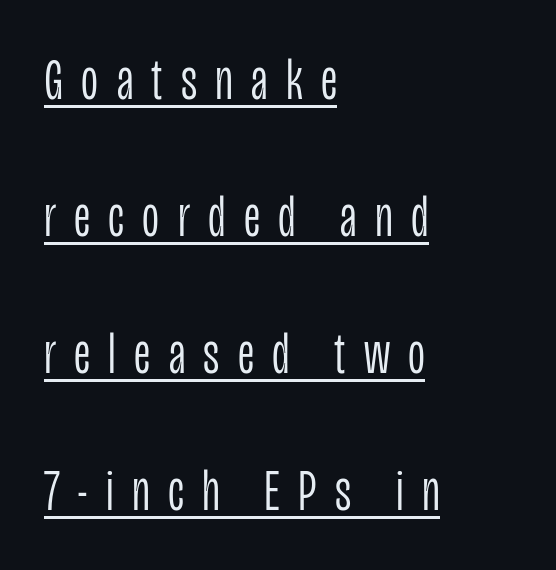
Q: Is the text bold? A: No.
Q: Is the text italic (slanted)? A: No, it is upright.
Q: Is the typeface a serif or a sans-serif typeface? A: Sans-serif.
Q: Is the text underlined? A: Yes.
Q: How is the paragraph aligned? A: Left-aligned.
Q: Is the spacing between letters normal or unusually wide? A: Unusually wide.
Q: Is the spacing between lines tight, normal or loose? A: Loose.
Q: Width (condensed, normal, or wide)? A: Condensed.
Q: Stroke contrast? A: Low.
Q: x-height? A: Large.
Q: Monospaced? A: No.
